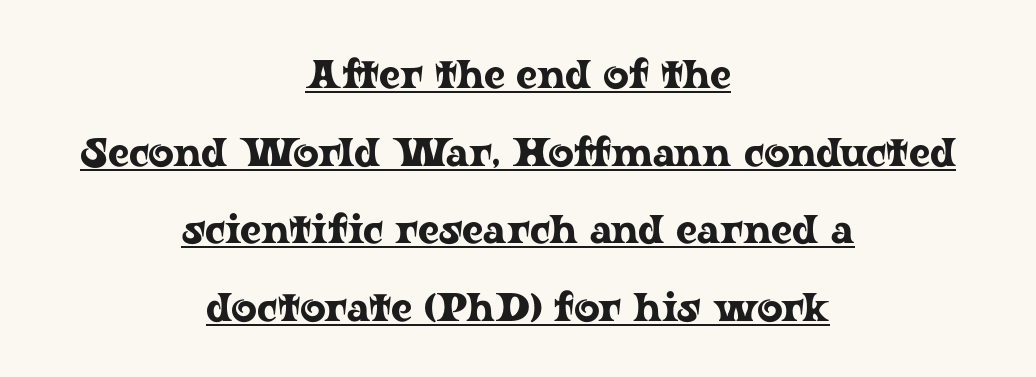
Q: Is the text italic (slanted)? A: No, it is upright.
Q: Is the typeface a serif or a sans-serif typeface? A: Serif.
Q: Is the text underlined? A: Yes.
Q: How is the paragraph aligned? A: Centered.
Q: Is the spacing between letters normal or unusually wide? A: Normal.
Q: Is the spacing between lines tight, normal or loose? A: Loose.
Q: Width (condensed, normal, or wide)? A: Wide.
Q: Stroke contrast? A: Low.
Q: x-height? A: Medium.
Q: Monospaced? A: No.
